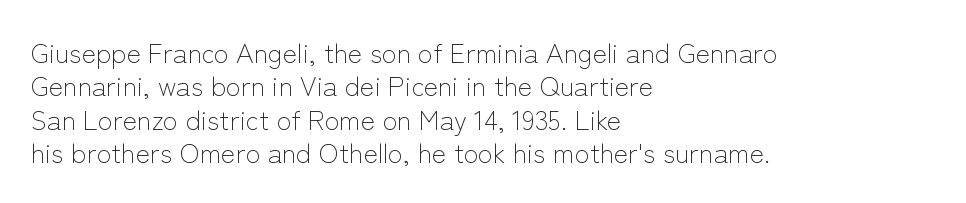
No letter is thick-stroked: the sample isn't bold. This rendering leaves character spacing at its baseline value. A bare baseline throughout the passage. Line beginnings align vertically; line endings do not. This sample uses an upright cut, with every glyph sitting square on the baseline.
